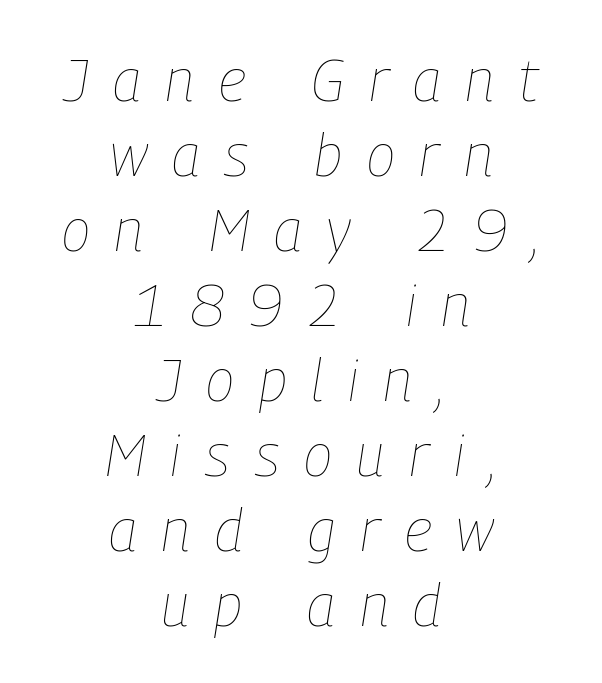
Q: Is the text bold? A: No.
Q: Is the text italic (slanted)? A: Yes, it leans right by about 9 degrees.
Q: Is the text underlined? A: No.
Q: How is the paragraph aligned? A: Centered.
Q: Is the spacing between letters normal or unusually wide? A: Unusually wide.
Q: Is the spacing between lines tight, normal or loose? A: Normal.
Q: Width (condensed, normal, or wide)? A: Condensed.
Q: Stroke contrast? A: Low.
Q: x-height? A: Medium.
Q: Monospaced? A: No.
